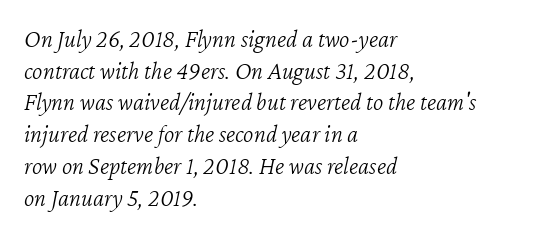
Does extra space separate the letters? No, they use regular spacing. Does the lettering tilt? It does — this is italic. Is the type heavy? It reads as light-to-regular instead. The space directly below the letters is spotless.
